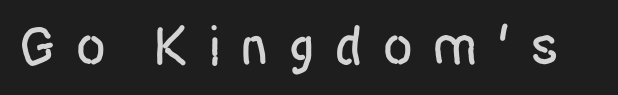
Q: Is the text italic (slanted)? A: No, it is upright.
Q: Is the typeface a serif or a sans-serif typeface? A: Sans-serif.
Q: Is the text underlined? A: No.
Q: Is the spacing between letters normal or unusually wide? A: Unusually wide.
Q: Width (condensed, normal, or wide)? A: Condensed.
Q: Stroke contrast? A: Low.
Q: x-height? A: Large.
Q: Monospaced? A: No.
